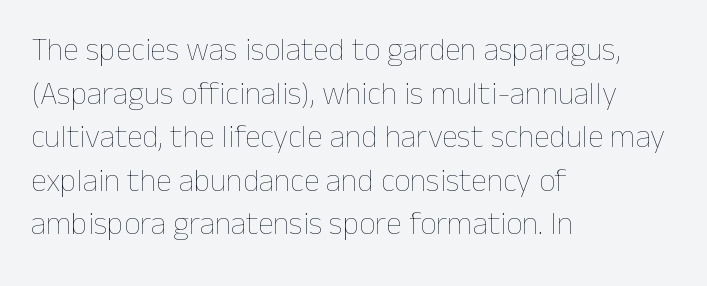
Q: Is the text bold? A: No.
Q: Is the text italic (slanted)? A: No, it is upright.
Q: Is the text underlined? A: No.
Q: How is the paragraph aligned? A: Left-aligned.
Q: Is the spacing between letters normal or unusually wide? A: Normal.
Q: Is the spacing between lines tight, normal or loose? A: Normal.
Q: Width (condensed, normal, or wide)? A: Normal.
Q: Stroke contrast? A: Low.
Q: x-height? A: Medium.
Q: Monospaced? A: No.
